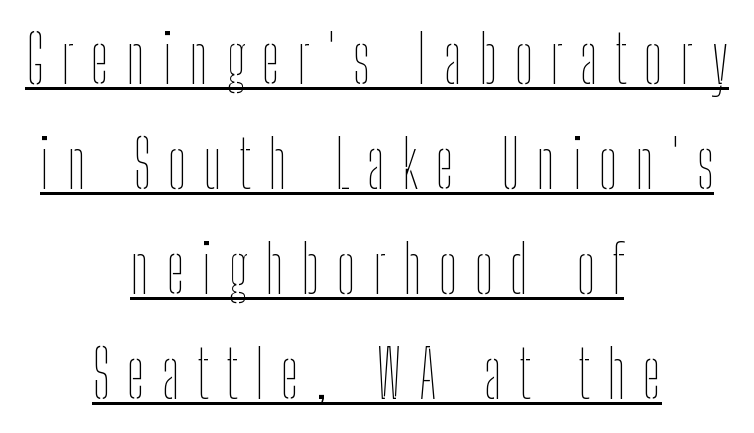
Q: Is the text bold? A: No.
Q: Is the text italic (slanted)? A: No, it is upright.
Q: Is the text underlined? A: Yes.
Q: How is the paragraph aligned? A: Centered.
Q: Is the spacing between letters normal or unusually wide? A: Unusually wide.
Q: Is the spacing between lines tight, normal or loose? A: Normal.
Q: Width (condensed, normal, or wide)? A: Condensed.
Q: Stroke contrast? A: Low.
Q: x-height? A: Medium.
Q: Monospaced? A: No.
